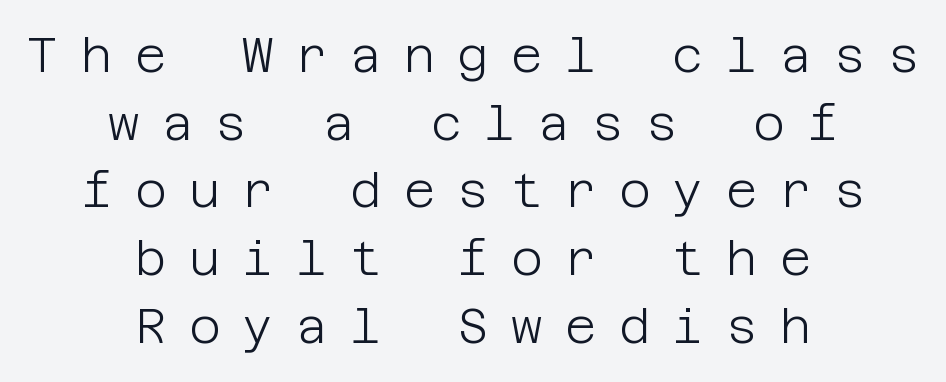
{"serif": "no", "italic": "no", "bold": "no", "weight": "light", "width": "normal", "stroke_contrast": "low", "x_height": "large", "underline": "no", "align": "center", "line_spacing": "normal", "line_spacing_ratio": 1.41, "letter_spacing": "wide", "letter_spacing_em": 0.47, "glyph_px": 48}
